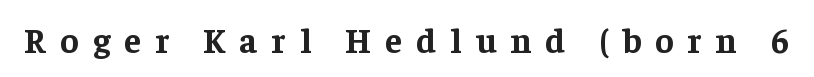
Q: Is the text bold? A: Yes.
Q: Is the text italic (slanted)? A: No, it is upright.
Q: Is the typeface a serif or a sans-serif typeface? A: Serif.
Q: Is the text underlined? A: No.
Q: Is the spacing between letters normal or unusually wide? A: Unusually wide.
Q: Width (condensed, normal, or wide)? A: Normal.
Q: Stroke contrast? A: Low.
Q: x-height? A: Medium.
Q: Monospaced? A: No.
